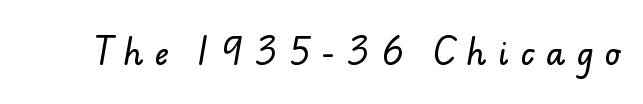
Q: Is the typeface a serif or a sans-serif typeface? A: Sans-serif.
Q: Is the text underlined? A: No.
Q: Is the spacing between letters normal or unusually wide? A: Unusually wide.
Q: Width (condensed, normal, or wide)? A: Normal.
Q: Stroke contrast? A: Low.
Q: x-height? A: Small.
Q: Monospaced? A: No.
